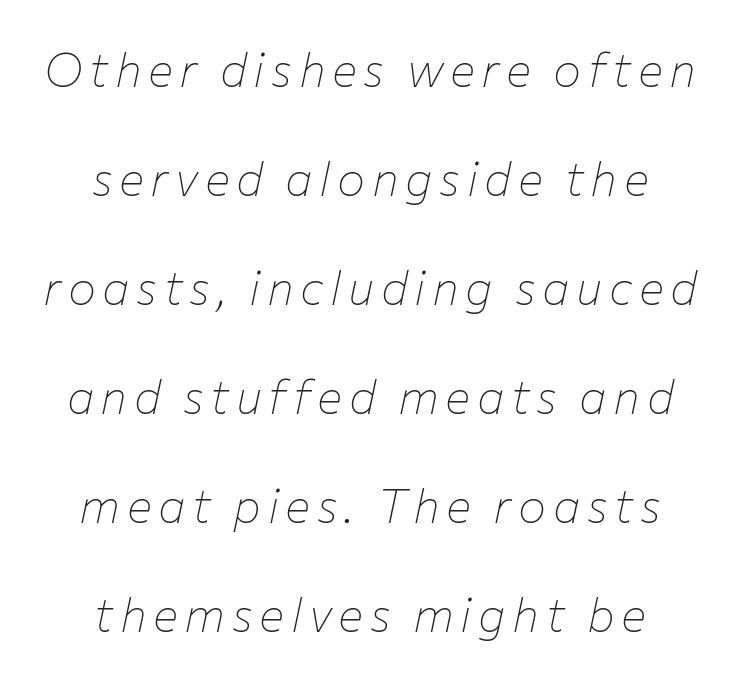
The letterforms sit at book weight or below. Just letters on the line, the space beneath them empty. The space between consecutive lines is lavish. The face used here is proportionally spaced, like ordinary book or web type.
